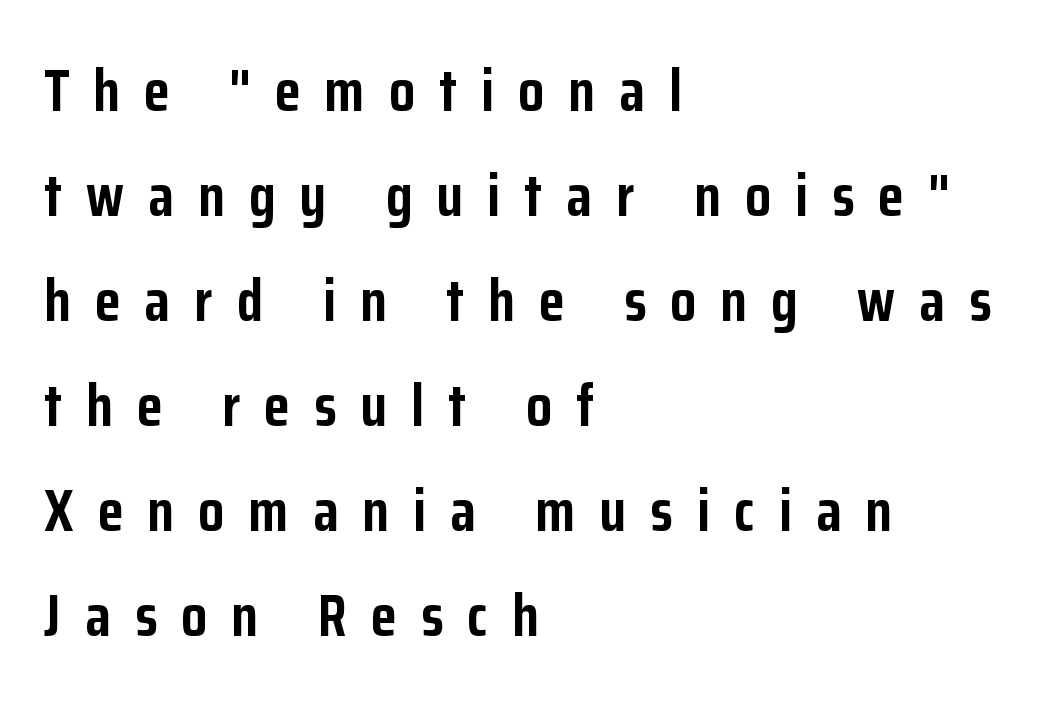
Upright lettering throughout. A typesetter would call this proportional, since set widths differ per character. What kind of face is this? One without serifs — a sans. If you drew a ruler down the left edge, every line would touch it. A dark, heavy texture on the line: the type is bold.
